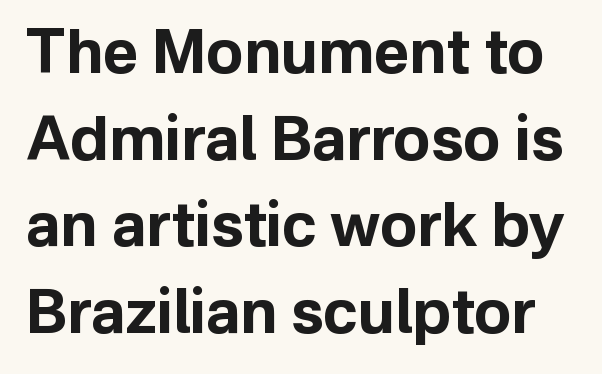
Q: Is the text bold? A: Yes.
Q: Is the text italic (slanted)? A: No, it is upright.
Q: Is the typeface a serif or a sans-serif typeface? A: Sans-serif.
Q: Is the text underlined? A: No.
Q: Is the spacing between letters normal or unusually wide? A: Normal.
Q: Is the spacing between lines tight, normal or loose? A: Normal.
Q: Width (condensed, normal, or wide)? A: Normal.
Q: Stroke contrast? A: Low.
Q: x-height? A: Medium.
Q: Monospaced? A: No.
